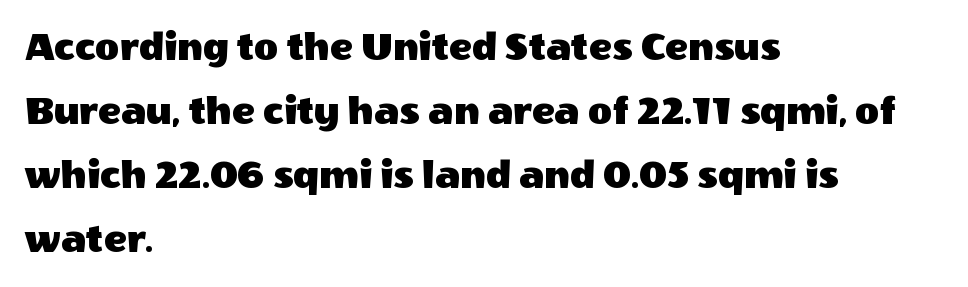
The image shows 42 px sans-serif type, upright; set left-aligned, normal line spacing (1.52x), normal letter spacing, not underlined; a large x-height.
